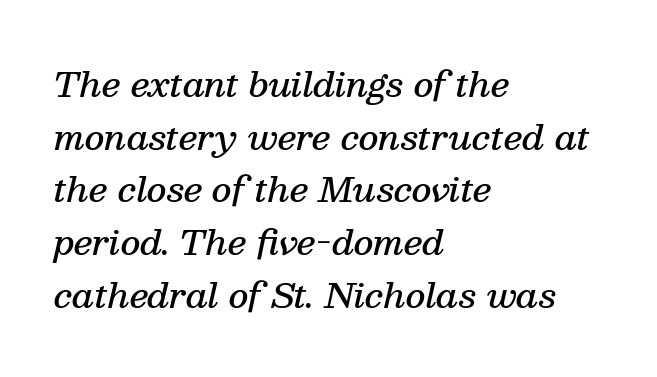
The image shows 34 px semibold serif type, italic (leaning right); set left-aligned, normal line spacing (1.55x), normal letter spacing, not underlined; medium stroke contrast and a medium x-height.
